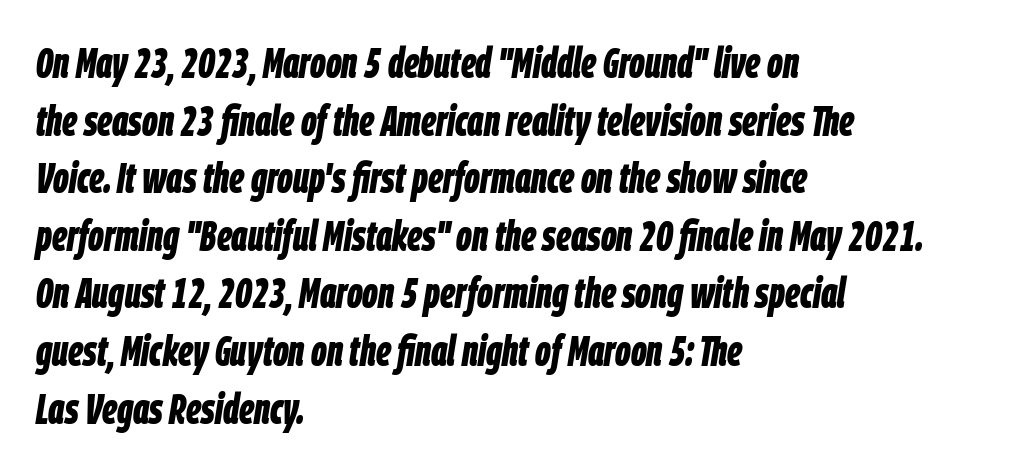
The image shows 43 px bold, condensed type, italic (leaning right); set left-aligned, normal line spacing (1.34x), normal letter spacing, not underlined; low stroke contrast and a large x-height.
